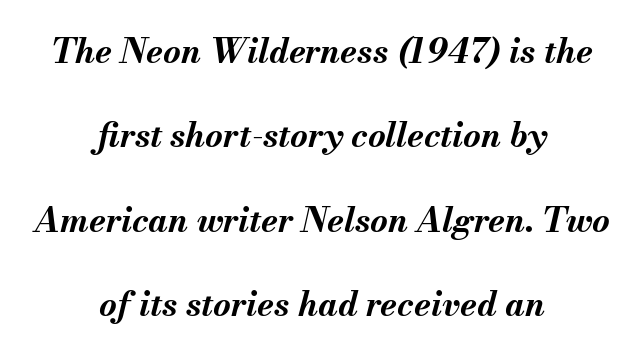
Q: Is the text bold? A: Yes.
Q: Is the text italic (slanted)? A: Yes, it leans right by about 13 degrees.
Q: Is the text underlined? A: No.
Q: How is the paragraph aligned? A: Centered.
Q: Is the spacing between letters normal or unusually wide? A: Normal.
Q: Is the spacing between lines tight, normal or loose? A: Loose.
Q: Width (condensed, normal, or wide)? A: Normal.
Q: Stroke contrast? A: Medium.
Q: x-height? A: Small.
Q: Monospaced? A: No.
